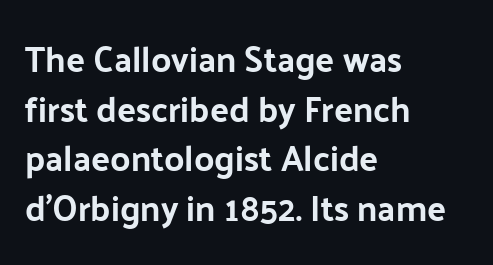
Q: Is the text bold? A: Yes.
Q: Is the text italic (slanted)? A: No, it is upright.
Q: Is the typeface a serif or a sans-serif typeface? A: Sans-serif.
Q: Is the text underlined? A: No.
Q: How is the paragraph aligned? A: Left-aligned.
Q: Is the spacing between letters normal or unusually wide? A: Normal.
Q: Is the spacing between lines tight, normal or loose? A: Normal.
Q: Width (condensed, normal, or wide)? A: Normal.
Q: Stroke contrast? A: Low.
Q: x-height? A: Medium.
Q: Monospaced? A: No.
